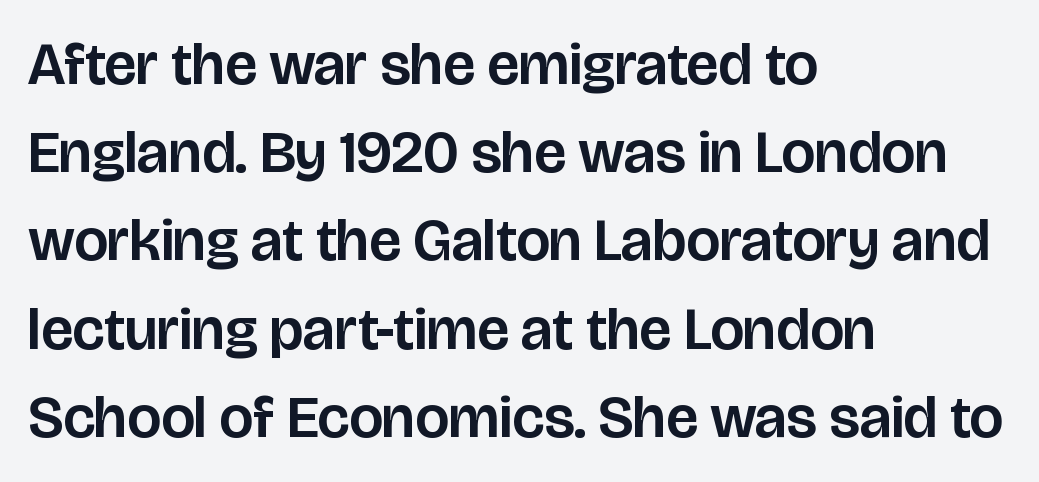
Q: Is the text italic (slanted)? A: No, it is upright.
Q: Is the typeface a serif or a sans-serif typeface? A: Sans-serif.
Q: Is the text underlined? A: No.
Q: How is the paragraph aligned? A: Left-aligned.
Q: Is the spacing between letters normal or unusually wide? A: Normal.
Q: Is the spacing between lines tight, normal or loose? A: Normal.
Q: Width (condensed, normal, or wide)? A: Normal.
Q: Stroke contrast? A: Low.
Q: x-height? A: Large.
Q: Monospaced? A: No.
